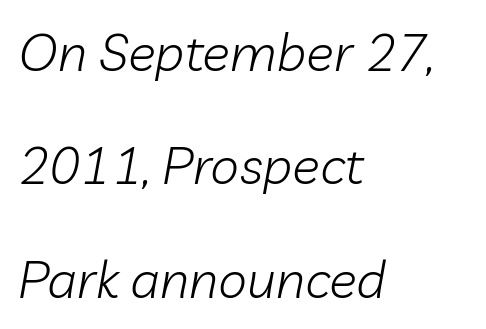
The image shows 52 px light type, italic (leaning right); set left-aligned, loose line spacing (2.18x), normal letter spacing, not underlined; low stroke contrast and a medium x-height.
